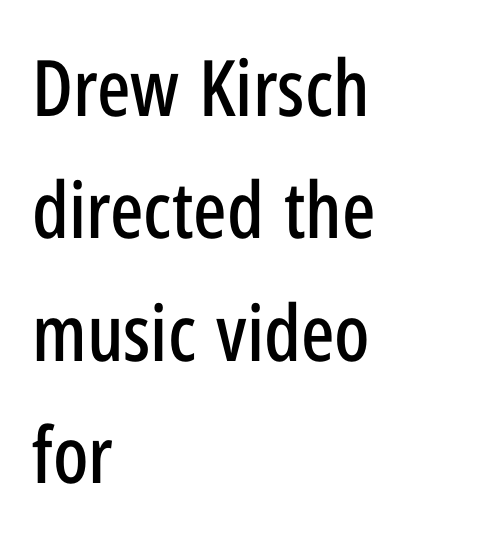
Q: Is the text italic (slanted)? A: No, it is upright.
Q: Is the typeface a serif or a sans-serif typeface? A: Sans-serif.
Q: Is the text underlined? A: No.
Q: How is the paragraph aligned? A: Left-aligned.
Q: Is the spacing between letters normal or unusually wide? A: Normal.
Q: Is the spacing between lines tight, normal or loose? A: Normal.
Q: Width (condensed, normal, or wide)? A: Condensed.
Q: Stroke contrast? A: Low.
Q: x-height? A: Medium.
Q: Monospaced? A: No.
